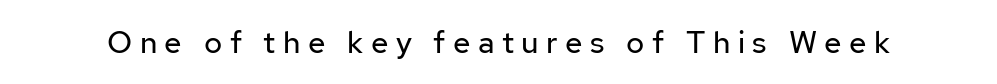
Q: Is the text bold? A: No.
Q: Is the text italic (slanted)? A: No, it is upright.
Q: Is the typeface a serif or a sans-serif typeface? A: Sans-serif.
Q: Is the text underlined? A: No.
Q: Is the spacing between letters normal or unusually wide? A: Unusually wide.
Q: Width (condensed, normal, or wide)? A: Normal.
Q: Stroke contrast? A: Low.
Q: x-height? A: Medium.
Q: Monospaced? A: No.
